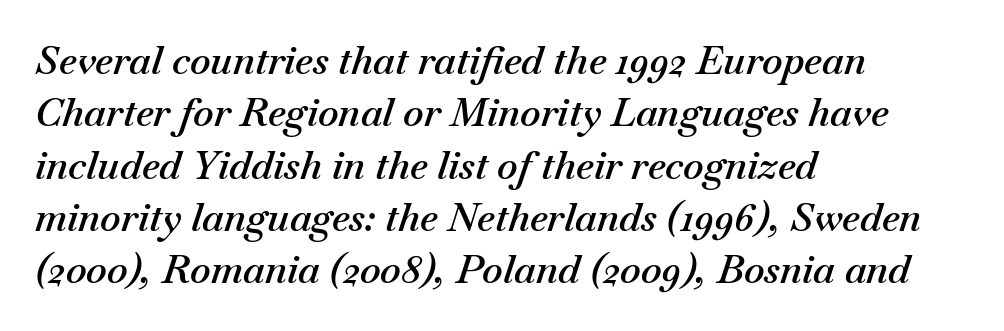
Q: Is the text bold? A: Semi-bold.
Q: Is the text italic (slanted)? A: Yes, it leans right by about 18 degrees.
Q: Is the text underlined? A: No.
Q: How is the paragraph aligned? A: Left-aligned.
Q: Is the spacing between letters normal or unusually wide? A: Normal.
Q: Is the spacing between lines tight, normal or loose? A: Normal.
Q: Width (condensed, normal, or wide)? A: Normal.
Q: Stroke contrast? A: Medium.
Q: x-height? A: Small.
Q: Monospaced? A: No.
